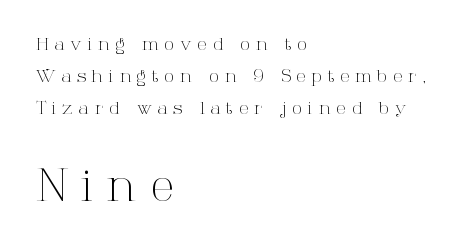
{"serif": "yes", "italic": "no", "bold": "no", "weight": "light", "width": "normal", "stroke_contrast": "high", "x_height": "medium", "monospaced": "no", "underline": "no", "align": "left", "line_spacing_ratio": 1.77, "letter_spacing": "wide", "letter_spacing_em": 0.33, "larger_block": "second", "size_ratio": 2.44, "glyph_px": 44}
